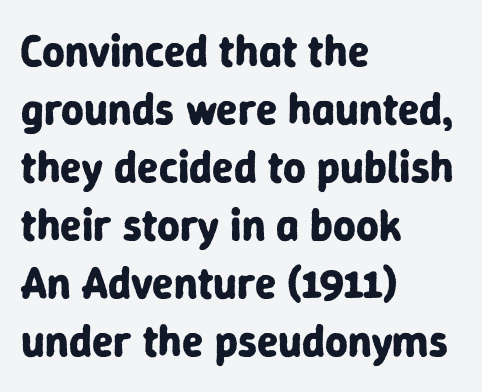
The image shows 44 px bold sans-serif type, upright; set left-aligned, normal line spacing (1.32x), normal letter spacing, not underlined; low stroke contrast and a medium x-height.
